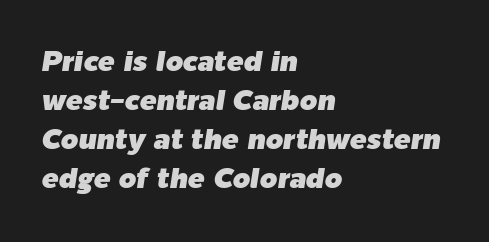
Horizontally, the lines are justified to the leading edge only. Clear beneath every line of the passage. Each letter keeps its own natural width here, so spacing adapts to shape. Each word holds together tightly as a unit, with standard inter-letter gaps. In terms of leading, this rendering sits right in the middle.
